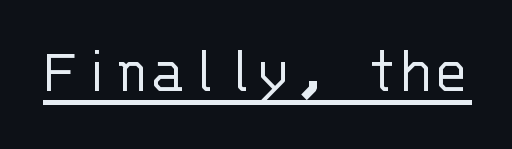
A typesetter would label this face a sans. Ordinary non-slanted type is in use. Words appear dense and cohesive because spacing is normal. What decoration does the sample have? An underline. Note the uniform advance width — an 'i' takes as much space as an 'm'.
